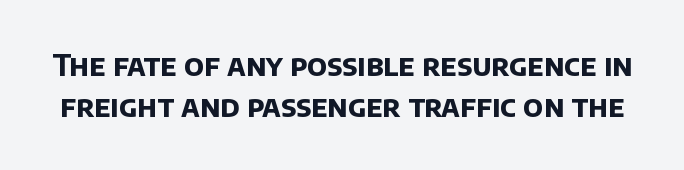
The image shows 29 px bold sans-serif type; set normal line spacing (1.4x), normal letter spacing, not underlined; low stroke contrast and a large x-height.
